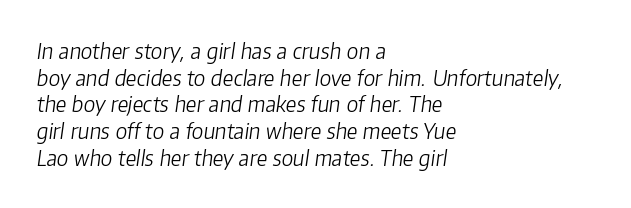
The space beneath each line is pristine and unruled. Compared with a centered layout, this one pins lines to the left instead. The passage shown is not bold in any degree. Slant detected: the letters are inclined. The vertical gap from one line to the next is medium.
